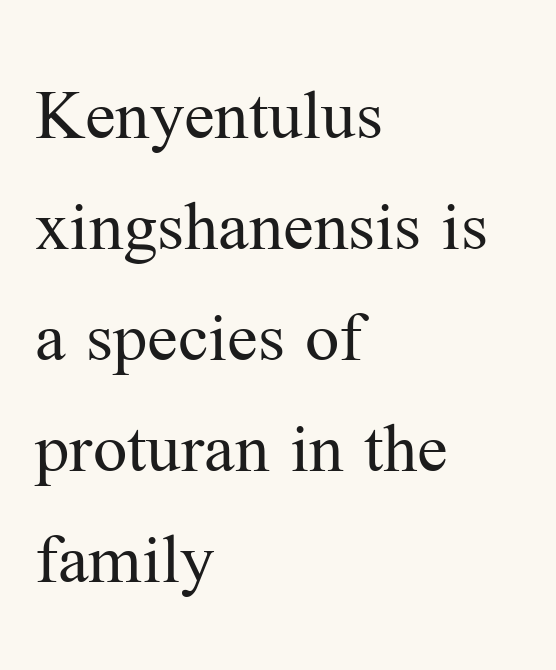
Q: Is the text bold? A: No.
Q: Is the text italic (slanted)? A: No, it is upright.
Q: Is the typeface a serif or a sans-serif typeface? A: Serif.
Q: Is the text underlined? A: No.
Q: How is the paragraph aligned? A: Left-aligned.
Q: Is the spacing between letters normal or unusually wide? A: Normal.
Q: Is the spacing between lines tight, normal or loose? A: Normal.
Q: Width (condensed, normal, or wide)? A: Normal.
Q: Stroke contrast? A: Medium.
Q: x-height? A: Medium.
Q: Monospaced? A: No.
